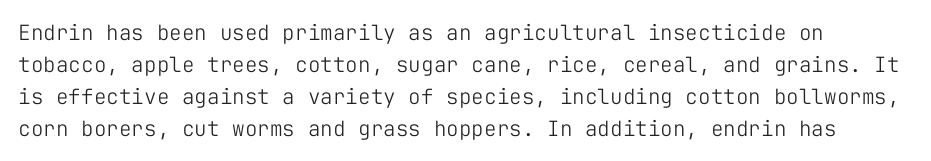
Q: Is the text bold? A: No.
Q: Is the text italic (slanted)? A: No, it is upright.
Q: Is the text underlined? A: No.
Q: Is the spacing between letters normal or unusually wide? A: Normal.
Q: Is the spacing between lines tight, normal or loose? A: Normal.
